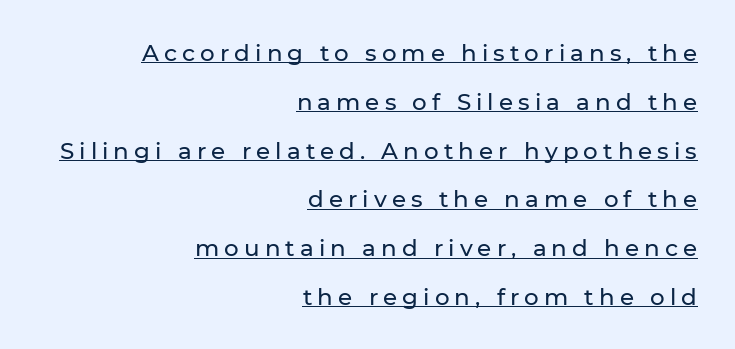
{"italic": "no", "underline": "yes", "align": "right", "line_spacing": "loose", "line_spacing_ratio": 2.12, "letter_spacing": "wide", "letter_spacing_em": 0.22, "glyph_px": 23}
